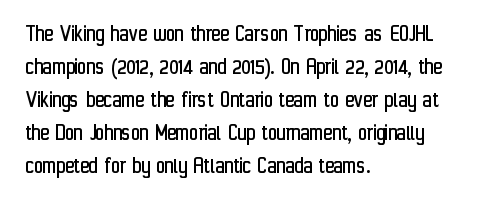
Q: Is the text bold? A: No.
Q: Is the text italic (slanted)? A: No, it is upright.
Q: Is the text underlined? A: No.
Q: How is the paragraph aligned? A: Left-aligned.
Q: Is the spacing between letters normal or unusually wide? A: Normal.
Q: Is the spacing between lines tight, normal or loose? A: Normal.
